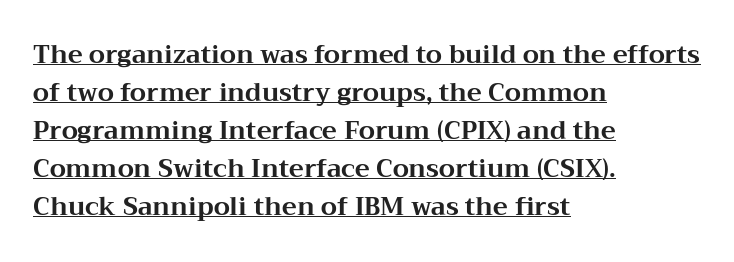
Q: Is the text bold? A: Yes.
Q: Is the text italic (slanted)? A: No, it is upright.
Q: Is the text underlined? A: Yes.
Q: How is the paragraph aligned? A: Left-aligned.
Q: Is the spacing between letters normal or unusually wide? A: Normal.
Q: Is the spacing between lines tight, normal or loose? A: Normal.
